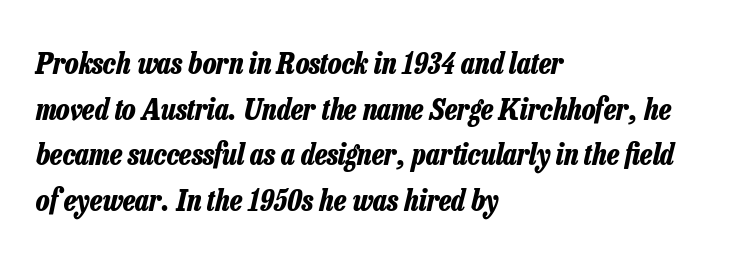
Q: Is the text bold? A: Yes.
Q: Is the text italic (slanted)? A: Yes, it leans right by about 13 degrees.
Q: Is the text underlined? A: No.
Q: How is the paragraph aligned? A: Left-aligned.
Q: Is the spacing between letters normal or unusually wide? A: Normal.
Q: Is the spacing between lines tight, normal or loose? A: Normal.
Q: Width (condensed, normal, or wide)? A: Condensed.
Q: Stroke contrast? A: Low.
Q: x-height? A: Medium.
Q: Monospaced? A: No.
